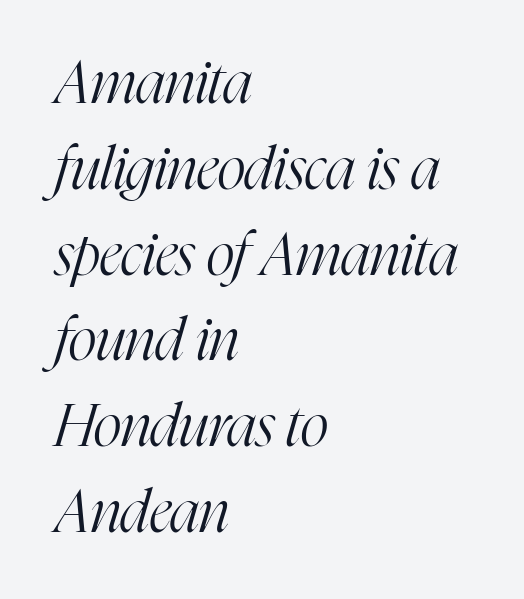
Q: Is the text bold? A: No.
Q: Is the text italic (slanted)? A: Yes, it leans right by about 16 degrees.
Q: Is the typeface a serif or a sans-serif typeface? A: Serif.
Q: Is the text underlined? A: No.
Q: How is the paragraph aligned? A: Left-aligned.
Q: Is the spacing between letters normal or unusually wide? A: Normal.
Q: Is the spacing between lines tight, normal or loose? A: Normal.
Q: Width (condensed, normal, or wide)? A: Condensed.
Q: Stroke contrast? A: High.
Q: x-height? A: Medium.
Q: Monospaced? A: No.
